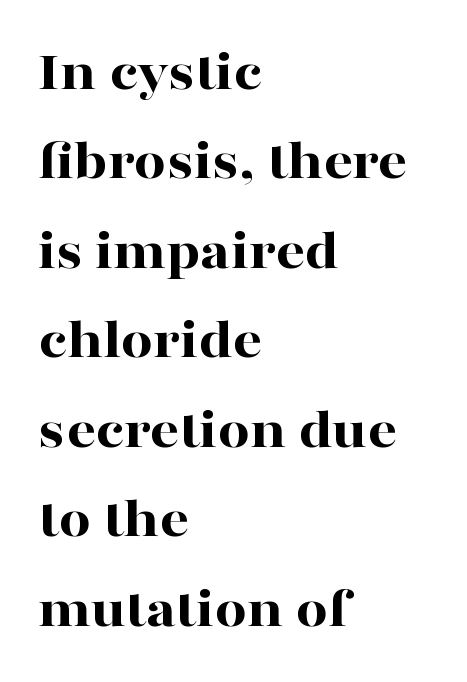
The image shows 57 px bold, wide serif type, upright; set left-aligned, normal line spacing (1.57x), normal letter spacing, not underlined; high stroke contrast and a medium x-height.
